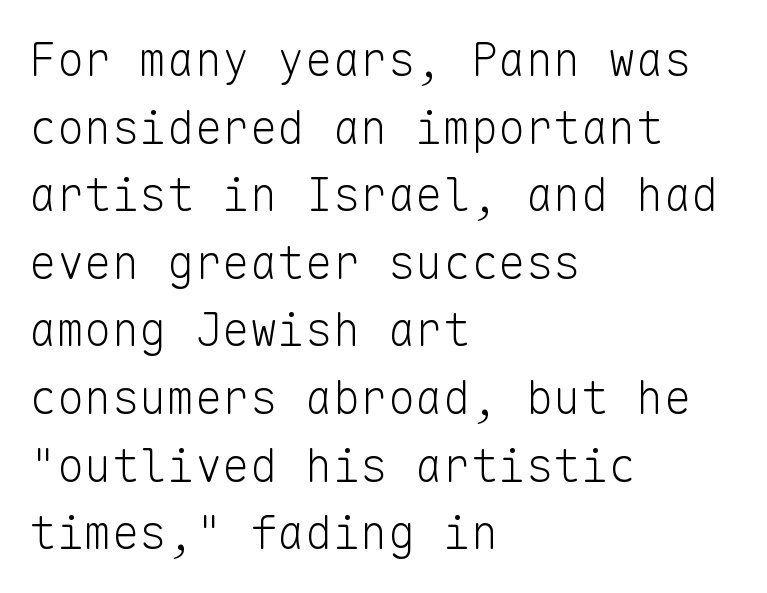
Q: Is the text bold? A: No.
Q: Is the text italic (slanted)? A: No, it is upright.
Q: Is the typeface a serif or a sans-serif typeface? A: Sans-serif.
Q: Is the text underlined? A: No.
Q: How is the paragraph aligned? A: Left-aligned.
Q: Is the spacing between letters normal or unusually wide? A: Normal.
Q: Is the spacing between lines tight, normal or loose? A: Normal.
Q: Width (condensed, normal, or wide)? A: Normal.
Q: Stroke contrast? A: Low.
Q: x-height? A: Medium.
Q: Monospaced? A: Yes.
